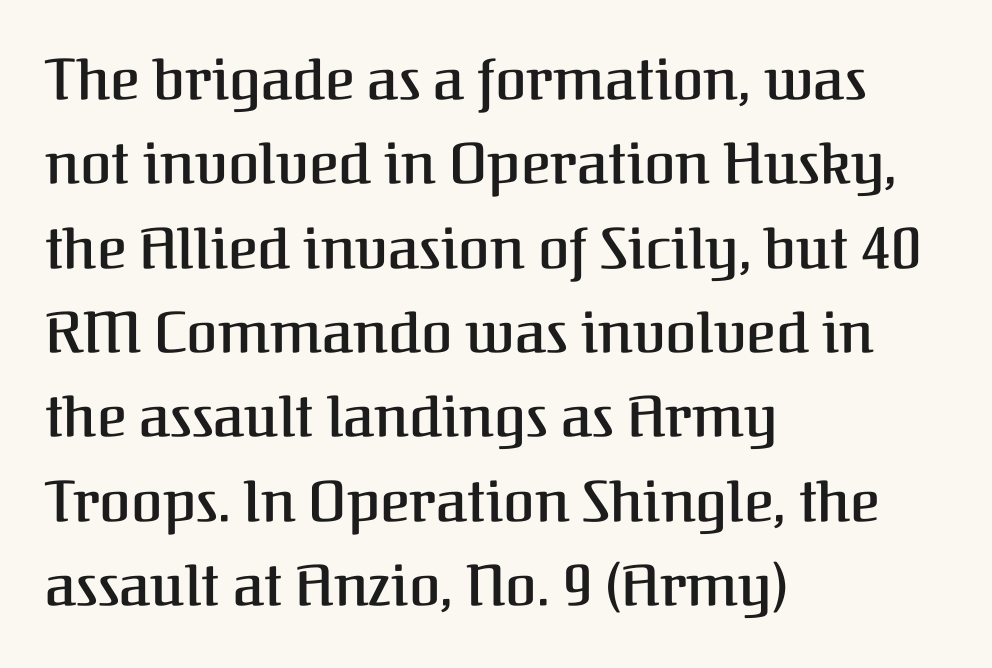
The image shows 57 px semibold serif type, upright; set left-aligned, normal line spacing (1.48x), normal letter spacing, not underlined; medium stroke contrast and a medium x-height.
